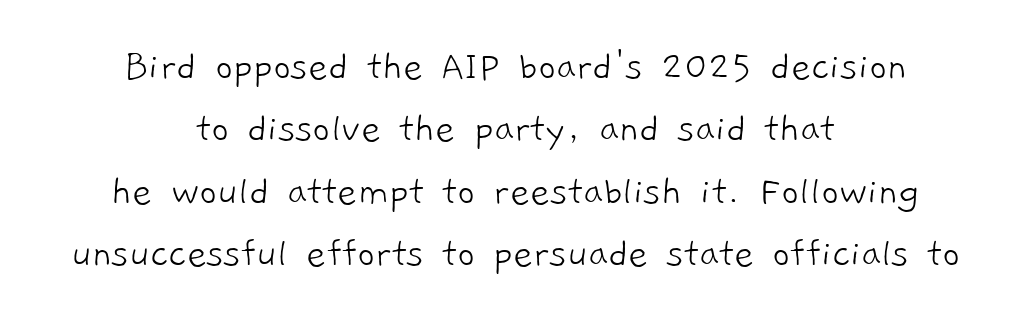
Q: Is the text bold? A: No.
Q: Is the typeface a serif or a sans-serif typeface? A: Sans-serif.
Q: Is the text underlined? A: No.
Q: How is the paragraph aligned? A: Centered.
Q: Is the spacing between letters normal or unusually wide? A: Normal.
Q: Is the spacing between lines tight, normal or loose? A: Normal.
Q: Width (condensed, normal, or wide)? A: Normal.
Q: Stroke contrast? A: Low.
Q: x-height? A: Medium.
Q: Monospaced? A: No.
